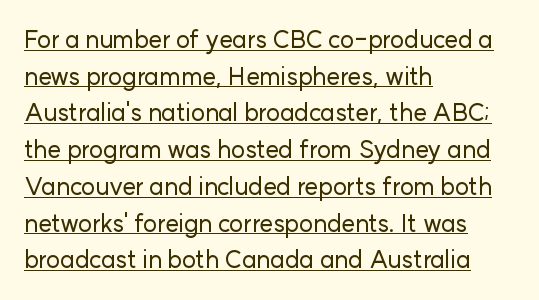
{"italic": "no", "underline": "yes", "align": "left", "line_spacing": "normal", "line_spacing_ratio": 1.53, "letter_spacing": "normal", "letter_spacing_em": 0.0, "glyph_px": 24}
